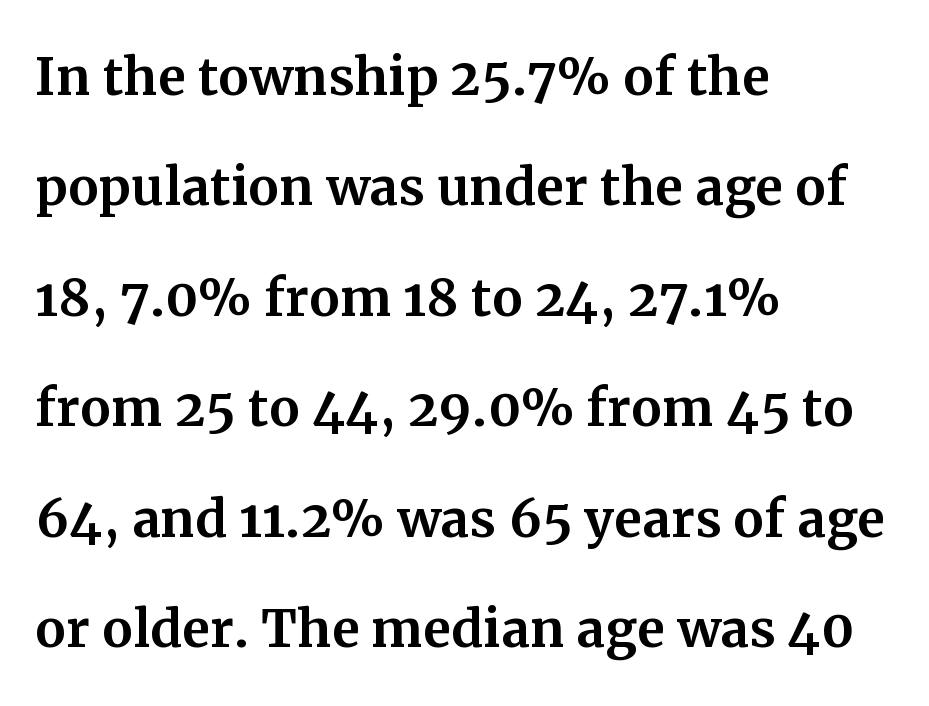
Q: Is the text italic (slanted)? A: No, it is upright.
Q: Is the typeface a serif or a sans-serif typeface? A: Serif.
Q: Is the text underlined? A: No.
Q: How is the paragraph aligned? A: Left-aligned.
Q: Is the spacing between letters normal or unusually wide? A: Normal.
Q: Is the spacing between lines tight, normal or loose? A: Normal.
Q: Width (condensed, normal, or wide)? A: Normal.
Q: Stroke contrast? A: Medium.
Q: x-height? A: Medium.
Q: Monospaced? A: No.
